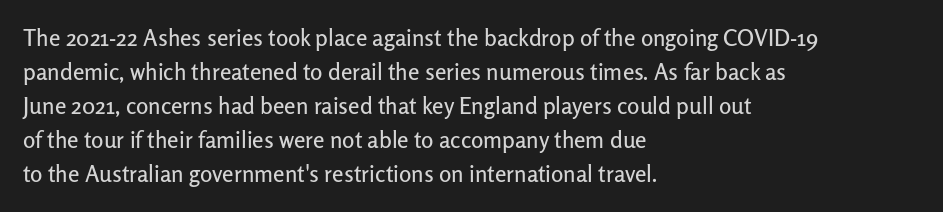
Q: Is the text italic (slanted)? A: No, it is upright.
Q: Is the text underlined? A: No.
Q: How is the paragraph aligned? A: Left-aligned.
Q: Is the spacing between letters normal or unusually wide? A: Normal.
Q: Is the spacing between lines tight, normal or loose? A: Normal.
